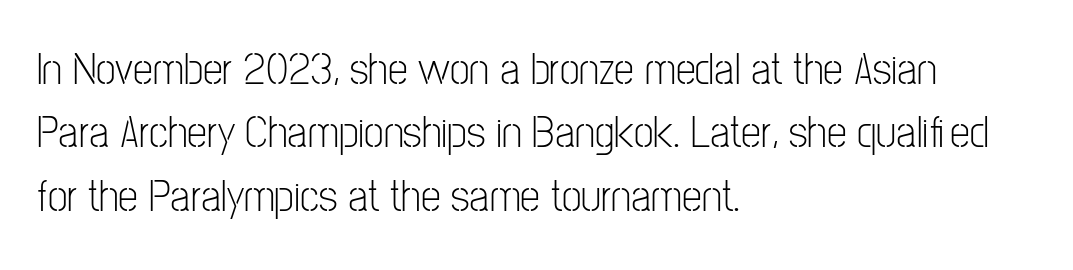
Q: Is the text bold? A: No.
Q: Is the text italic (slanted)? A: No, it is upright.
Q: Is the typeface a serif or a sans-serif typeface? A: Sans-serif.
Q: Is the text underlined? A: No.
Q: How is the paragraph aligned? A: Left-aligned.
Q: Is the spacing between letters normal or unusually wide? A: Normal.
Q: Is the spacing between lines tight, normal or loose? A: Normal.
Q: Width (condensed, normal, or wide)? A: Condensed.
Q: Stroke contrast? A: Low.
Q: x-height? A: Medium.
Q: Monospaced? A: No.
